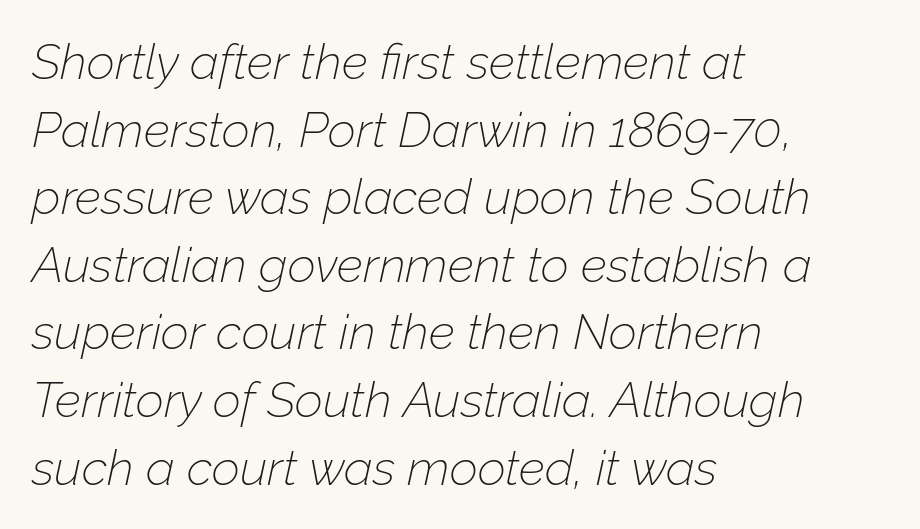
Character widths vary here, with narrow letters taking less room than wide ones. Characters are canted at an angle relative to the baseline's perpendicular. Reading down the block, your eye returns to a fixed left position each line. Clear beneath every line of the passage. Compared with a typical body face, this is equally light or lighter still. This sample keeps an unexceptional amount of space between lines.
